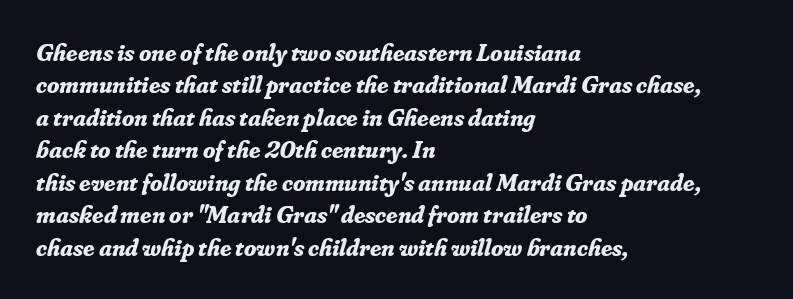
{"italic": "yes", "lean": "right", "slant_degrees": 16, "bold": "yes", "underline": "no", "align": "left", "line_spacing": "normal", "line_spacing_ratio": 1.3, "letter_spacing": "normal", "letter_spacing_em": 0.0, "glyph_px": 25}
